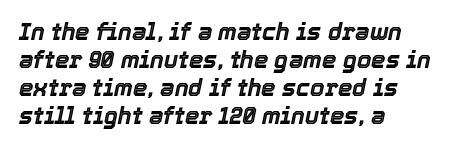
The image shows 23 px text type, italic (leaning right); set left-aligned, line spacing 1.22x, normal letter spacing, not underlined.
